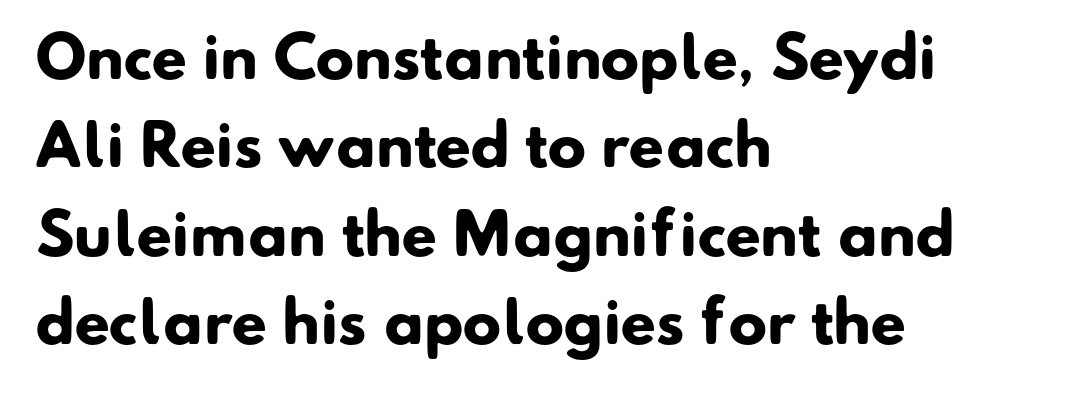
The image shows 57 px heavy sans-serif type; set left-aligned, normal line spacing (1.55x), normal letter spacing, not underlined; low stroke contrast and a small x-height.
